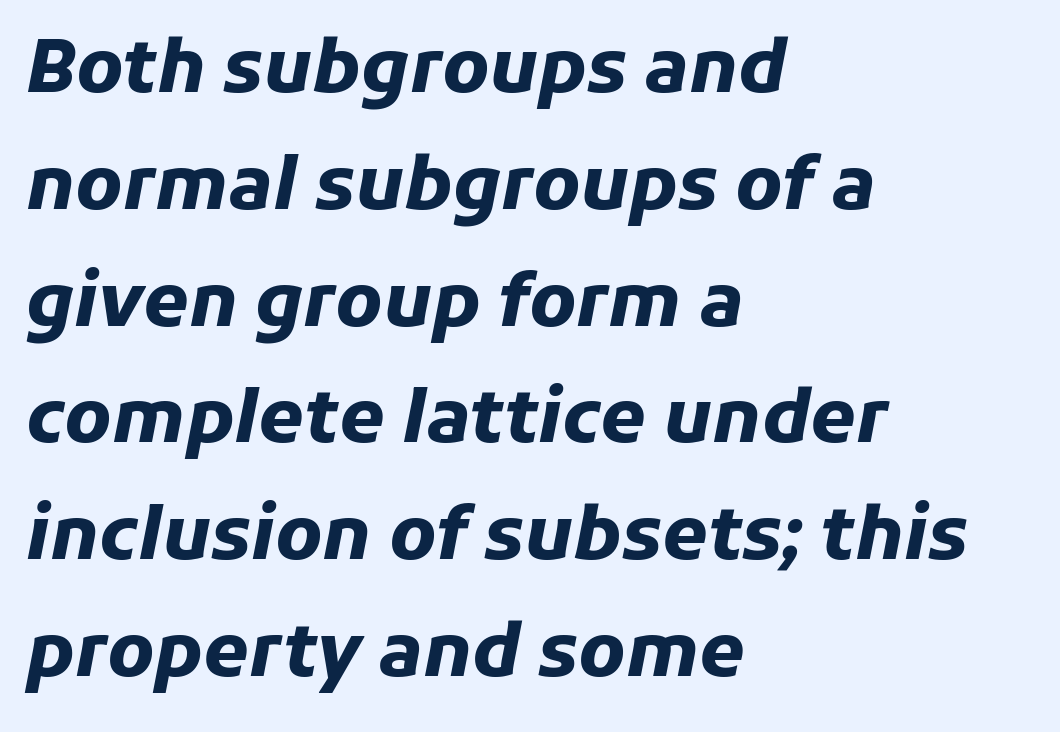
Q: Is the text bold? A: Yes.
Q: Is the text italic (slanted)? A: Yes, it leans right by about 11 degrees.
Q: Is the text underlined? A: No.
Q: How is the paragraph aligned? A: Left-aligned.
Q: Is the spacing between letters normal or unusually wide? A: Normal.
Q: Is the spacing between lines tight, normal or loose? A: Normal.
Q: Width (condensed, normal, or wide)? A: Normal.
Q: Stroke contrast? A: Low.
Q: x-height? A: Medium.
Q: Monospaced? A: No.
